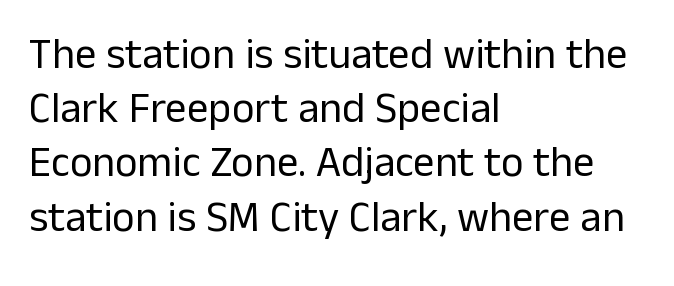
Tracking value appears to be zero — textbook default spacing. Descender tails drop into unmarked territory. The passage shown is not bold in any degree. The rendering uses natural spacing where letterforms have individual widths. Leftover space on each line is placed entirely after the last word. Designer's note — italics off, roman on.
